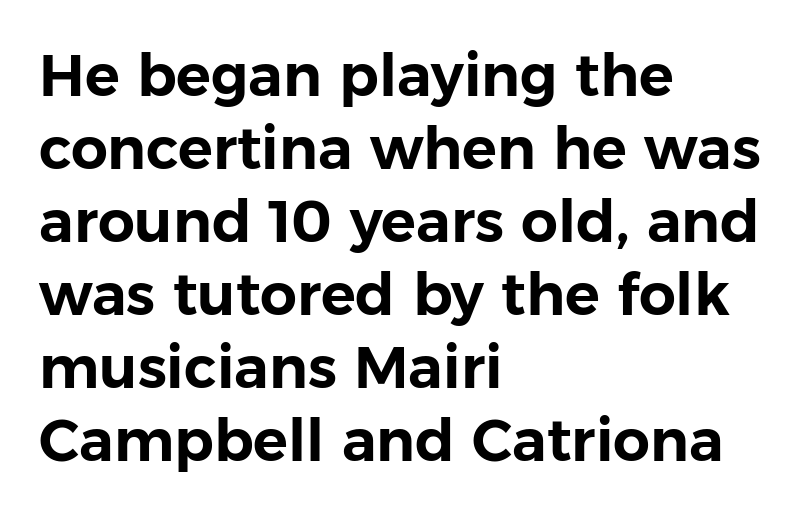
The glyphs are unaccompanied by any horizontal stroke below them. The rendering uses natural spacing where letterforms have individual widths. In terms of letterform style, serifs are entirely absent. Tall strokes in this sample are plumb rather than angled. You could call the tracking neutral — neither tight nor loose. Compared with typical paragraphs, the rows here are spaced about the same.
